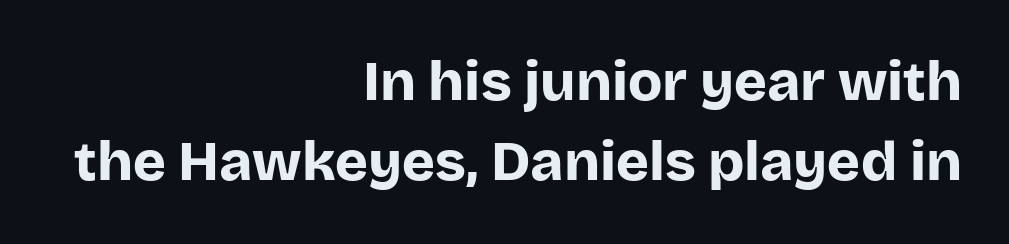
The image shows 56 px bold sans-serif type, upright; set right-aligned, normal line spacing (1.43x), normal letter spacing, not underlined; low stroke contrast and a large x-height.
